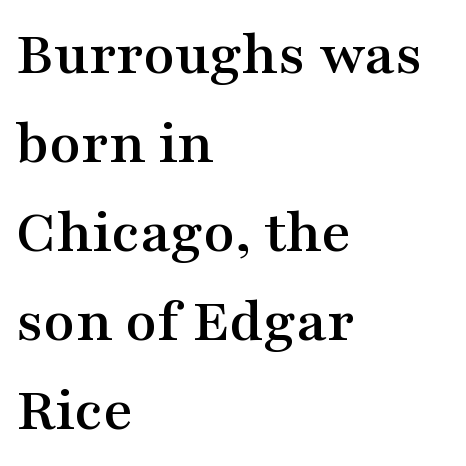
Q: Is the text italic (slanted)? A: No, it is upright.
Q: Is the typeface a serif or a sans-serif typeface? A: Serif.
Q: Is the text underlined? A: No.
Q: How is the paragraph aligned? A: Left-aligned.
Q: Is the spacing between letters normal or unusually wide? A: Normal.
Q: Is the spacing between lines tight, normal or loose? A: Normal.
Q: Width (condensed, normal, or wide)? A: Wide.
Q: Stroke contrast? A: Medium.
Q: x-height? A: Medium.
Q: Monospaced? A: No.
